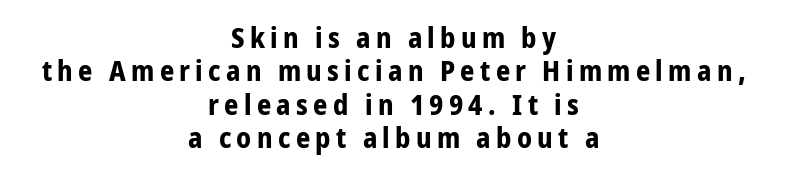
Q: Is the text bold? A: Yes.
Q: Is the text italic (slanted)? A: No, it is upright.
Q: Is the typeface a serif or a sans-serif typeface? A: Sans-serif.
Q: Is the text underlined? A: No.
Q: How is the paragraph aligned? A: Centered.
Q: Width (condensed, normal, or wide)? A: Condensed.
Q: Stroke contrast? A: Low.
Q: x-height? A: Medium.
Q: Monospaced? A: No.
